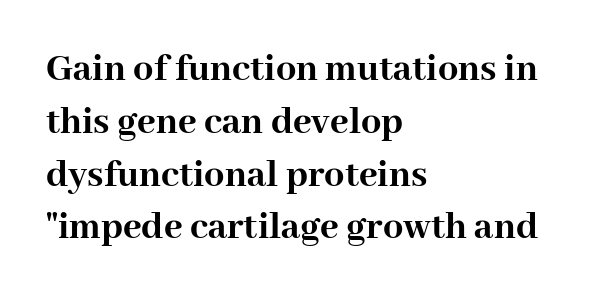
{"serif": "yes", "italic": "no", "bold": "yes", "weight": "semibold", "width": "normal", "stroke_contrast": "high", "x_height": "medium", "monospaced": "no", "underline": "no", "align": "left", "line_spacing": "normal", "line_spacing_ratio": 1.32, "letter_spacing": "normal", "letter_spacing_em": 0.0, "glyph_px": 40}
